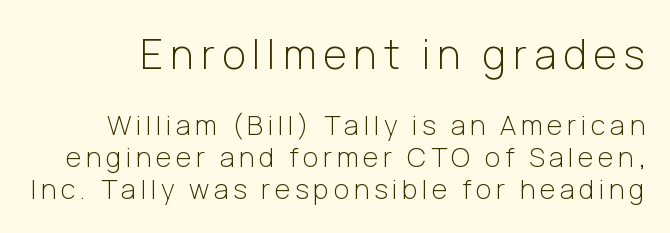
{"serif": "no", "italic": "no", "bold": "no", "weight": "light", "width": "normal", "stroke_contrast": "low", "x_height": "medium", "monospaced": "no", "underline": "no", "line_spacing_ratio": 1.18, "larger_block": "first", "size_ratio": 1.52, "glyph_px": 41}
